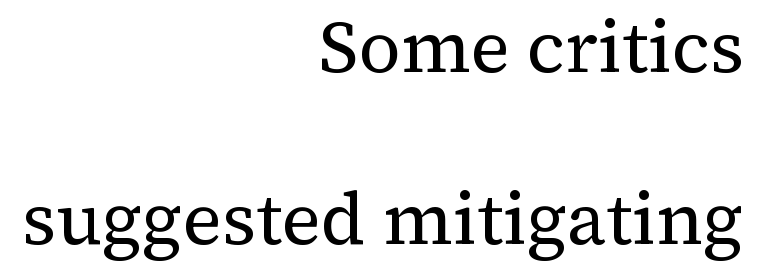
The face used here is proportionally spaced, like ordinary book or web type. The words here are not underlined. This is the regular roman posture of the typeface. Is the type heavy? It reads as light-to-regular instead. Characters follow at the spacing the type designer built in.
